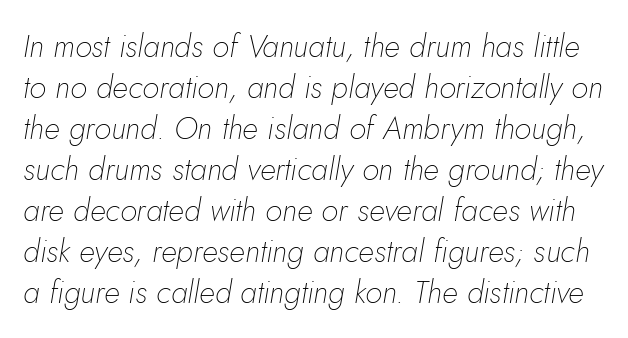
{"italic": "yes", "lean": "right", "slant_degrees": 5, "bold": "no", "weight": "thin", "width": "normal", "stroke_contrast": "low", "x_height": "small", "monospaced": "no", "underline": "no", "line_spacing": "normal", "line_spacing_ratio": 1.32, "letter_spacing": "normal", "letter_spacing_em": 0.0, "glyph_px": 31}
